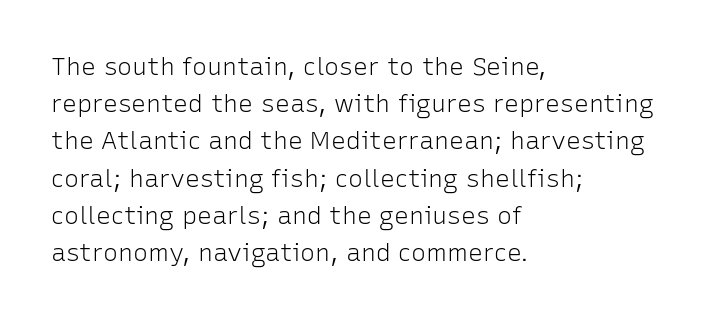
Q: Is the text bold? A: No.
Q: Is the text italic (slanted)? A: No, it is upright.
Q: Is the text underlined? A: No.
Q: How is the paragraph aligned? A: Left-aligned.
Q: Is the spacing between letters normal or unusually wide? A: Normal.
Q: Is the spacing between lines tight, normal or loose? A: Normal.
